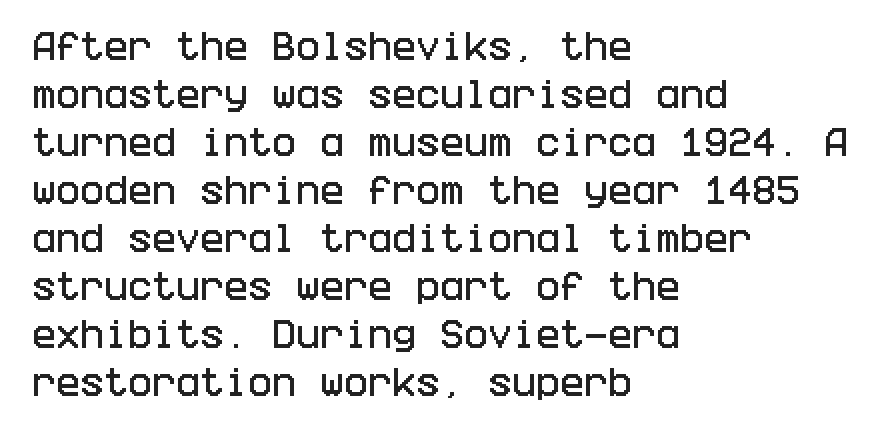
Q: Is the text italic (slanted)? A: No, it is upright.
Q: Is the typeface a serif or a sans-serif typeface? A: Sans-serif.
Q: Is the text underlined? A: No.
Q: How is the paragraph aligned? A: Left-aligned.
Q: Is the spacing between letters normal or unusually wide? A: Normal.
Q: Is the spacing between lines tight, normal or loose? A: Normal.
Q: Width (condensed, normal, or wide)? A: Condensed.
Q: Stroke contrast? A: Low.
Q: x-height? A: Large.
